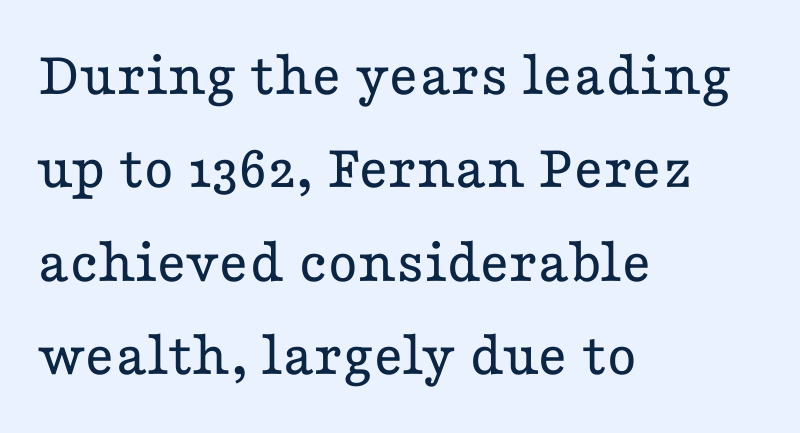
Q: Is the text bold? A: No.
Q: Is the text italic (slanted)? A: No, it is upright.
Q: Is the typeface a serif or a sans-serif typeface? A: Serif.
Q: Is the text underlined? A: No.
Q: How is the paragraph aligned? A: Left-aligned.
Q: Is the spacing between letters normal or unusually wide? A: Normal.
Q: Is the spacing between lines tight, normal or loose? A: Normal.
Q: Width (condensed, normal, or wide)? A: Wide.
Q: Stroke contrast? A: Low.
Q: x-height? A: Medium.
Q: Monospaced? A: No.
